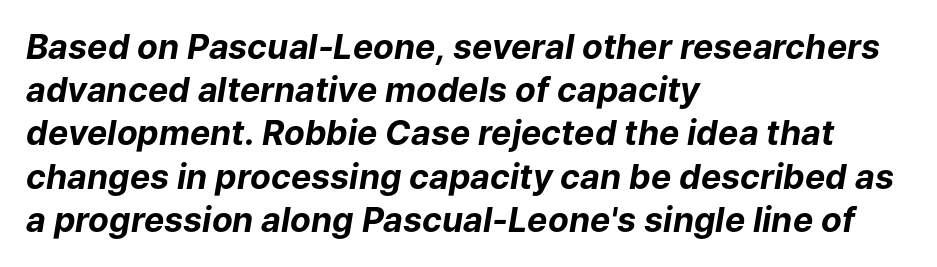
Spacing verdict: proportional, widths tailored to each character. Short and long lines alike share a common starting point at left. These lines keep a tight, regular rhythm from letter to letter. The typography opts for an oblique posture over an upright one. The rendering uses a bold face; every stroke is thick and dark.
